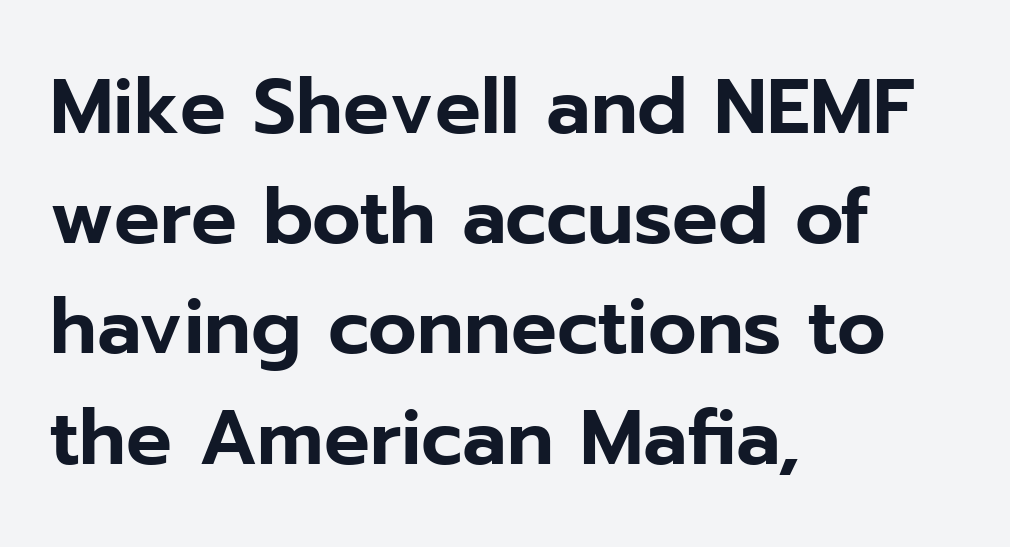
Q: Is the text italic (slanted)? A: No, it is upright.
Q: Is the typeface a serif or a sans-serif typeface? A: Sans-serif.
Q: Is the text underlined? A: No.
Q: How is the paragraph aligned? A: Left-aligned.
Q: Is the spacing between letters normal or unusually wide? A: Normal.
Q: Is the spacing between lines tight, normal or loose? A: Normal.
Q: Width (condensed, normal, or wide)? A: Normal.
Q: Stroke contrast? A: Low.
Q: x-height? A: Medium.
Q: Monospaced? A: No.
